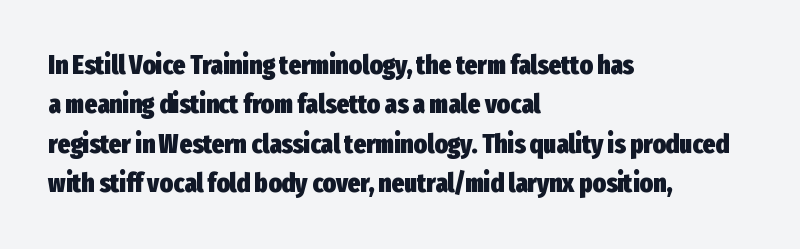
Q: Is the text bold? A: Yes.
Q: Is the text italic (slanted)? A: No, it is upright.
Q: Is the text underlined? A: No.
Q: How is the paragraph aligned? A: Left-aligned.
Q: Is the spacing between letters normal or unusually wide? A: Normal.
Q: Is the spacing between lines tight, normal or loose? A: Normal.
